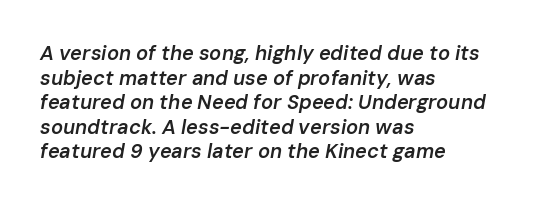
The rag falls on the right side of this text block. No extra tracking has been applied to these lines. Type without underlining. Weight check: semibold — heavier than regular, not quite bold.
